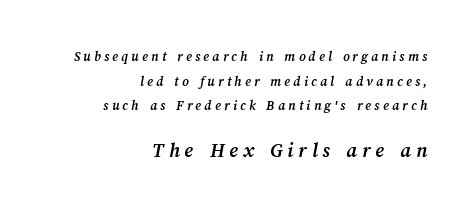
The image shows 21 px bold type; set right-aligned, line spacing 1.76x, unusually wide letter spacing (+0.23 em), not underlined; the second (bottom) block is 1.5x larger.
